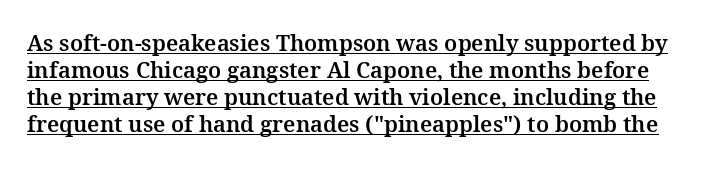
Q: Is the text italic (slanted)? A: No, it is upright.
Q: Is the text underlined? A: Yes.
Q: Is the spacing between letters normal or unusually wide? A: Normal.
